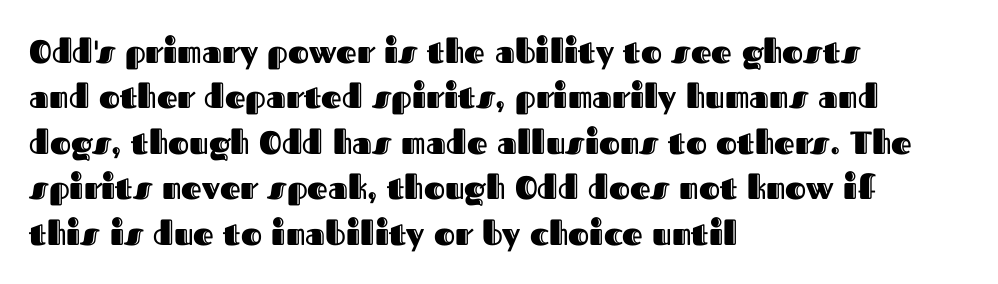
The image shows 32 px text type, upright; set left-aligned, normal line spacing (1.42x), normal letter spacing, not underlined; a medium x-height.
